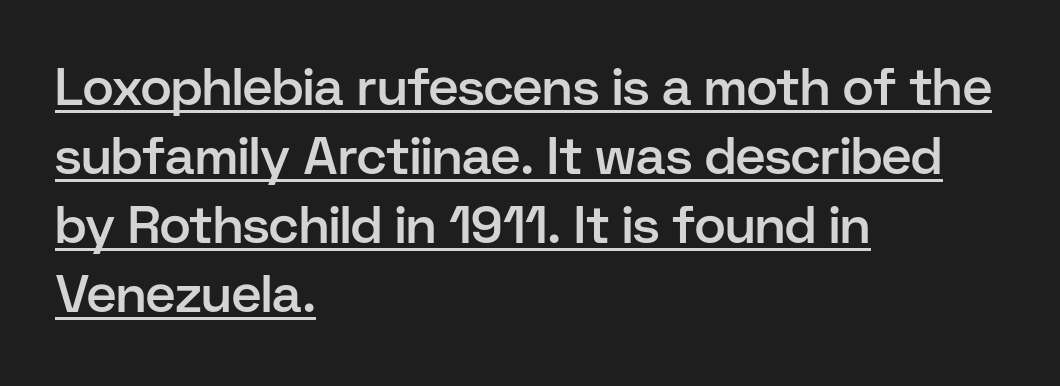
Does the lettering tilt? It doesn't — this is upright. Compared with typical paragraphs, the rows here are spaced about the same. How heavy is the stroke? Medium-heavy — a semibold, shy of bold. These lines are set flush left with a ragged right edge. The horizontal fit of the characters is conventional and even.
